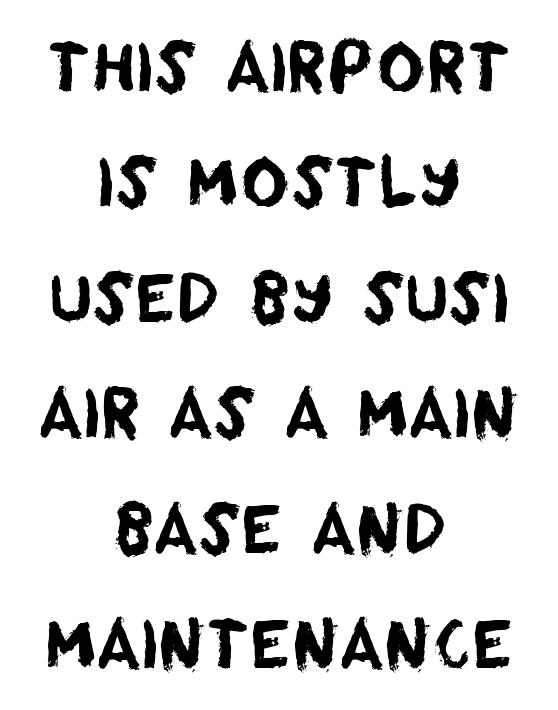
{"serif": "no", "width": "normal", "stroke_contrast": "low", "x_height": "large", "monospaced": "no", "underline": "no", "align": "center", "line_spacing_ratio": 1.75, "letter_spacing": "normal", "letter_spacing_em": 0.0, "glyph_px": 66}
